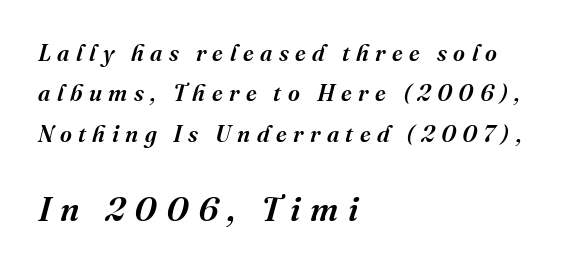
Think of a printed novel: that variable character pitch is what you see here. The baseline area is clear. The rendering enlarges the type as you move from the upper chunk to the lower. Look at the bottom of the vertical strokes: they flare into serifs here. The font's italic variant was chosen for this text.
